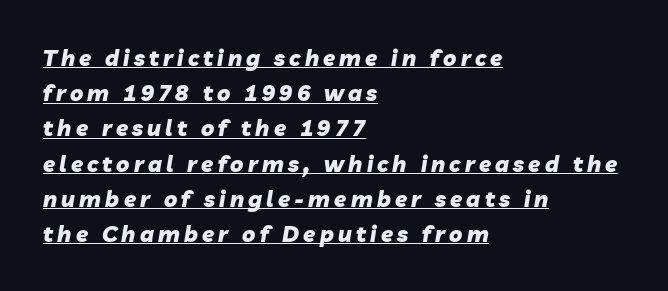
Somebody hit Ctrl+U on this one — the words are underlined. Normally led — the rows are evenly, conventionally spaced. Heavy-handed strokes throughout: this text is bold. Short and long lines alike share a common starting point at left. The typography opts for an oblique posture over an upright one.
